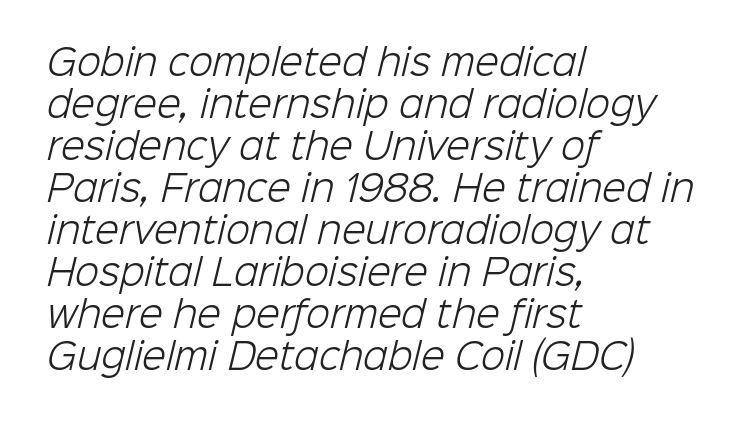
Q: Is the text bold? A: No.
Q: Is the typeface a serif or a sans-serif typeface? A: Sans-serif.
Q: Is the text underlined? A: No.
Q: How is the paragraph aligned? A: Left-aligned.
Q: Is the spacing between letters normal or unusually wide? A: Normal.
Q: Width (condensed, normal, or wide)? A: Normal.
Q: Stroke contrast? A: Low.
Q: x-height? A: Medium.
Q: Monospaced? A: No.
